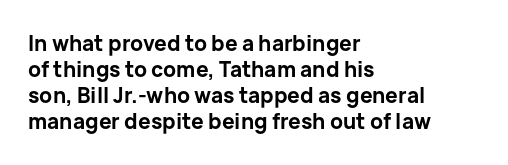
Q: Is the text bold? A: Yes.
Q: Is the text italic (slanted)? A: No, it is upright.
Q: Is the text underlined? A: No.
Q: How is the paragraph aligned? A: Left-aligned.
Q: Is the spacing between letters normal or unusually wide? A: Normal.
